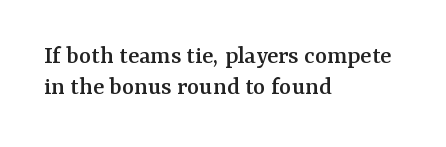
Q: Is the text italic (slanted)? A: No, it is upright.
Q: Is the text underlined? A: No.
Q: How is the paragraph aligned? A: Left-aligned.
Q: Is the spacing between letters normal or unusually wide? A: Normal.
